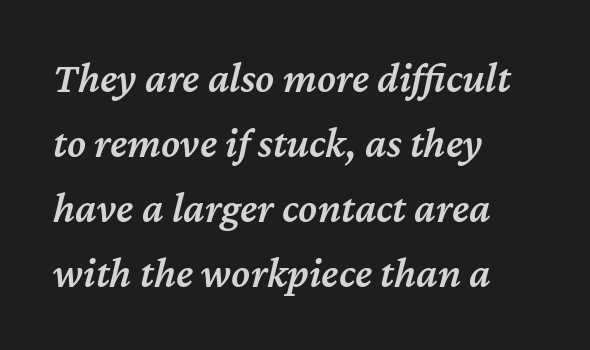
The image shows 43 px semibold type, italic (leaning right); set left-aligned, normal line spacing (1.51x), normal letter spacing, not underlined; medium stroke contrast and a medium x-height.
